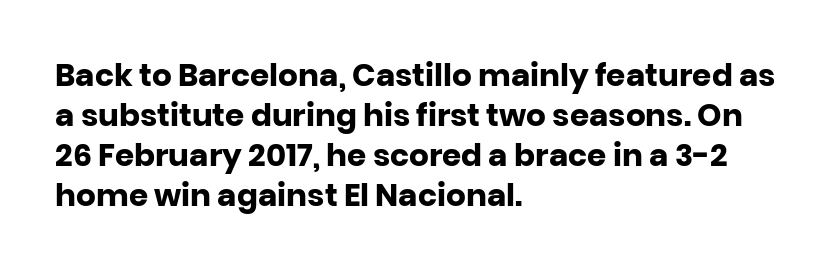
{"serif": "no", "italic": "no", "bold": "yes", "weight": "heavy", "width": "normal", "stroke_contrast": "low", "x_height": "large", "monospaced": "no", "underline": "no", "align": "left", "line_spacing": "normal", "line_spacing_ratio": 1.29, "letter_spacing": "normal", "letter_spacing_em": 0.0, "glyph_px": 31}
